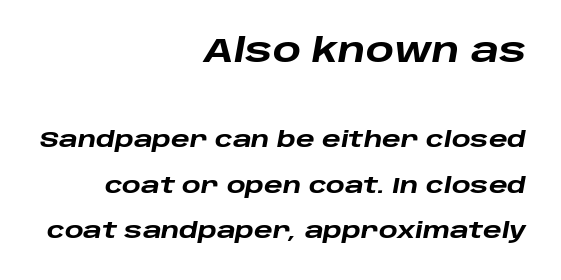
Varying glyph widths throughout — classic text-font behaviour. This rendering features lettering with no underline. Visually, the top section dominates because its glyphs are scaled up. The face used here has the dense, thick strokes of a bold.
